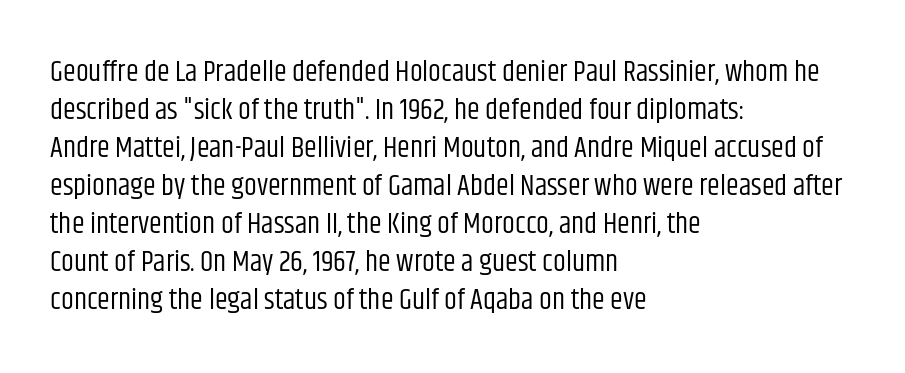
The lines in this sample share a left origin and differ only in where they stop. A typesetter would call this proportional, since set widths differ per character. Nothing heavy about these letters — not bold at all. The rows are spaced the way most documents space them. This rendering employs a face without finishing strokes, i.e., a sans-serif. The letters sit at their default tracking, neither squeezed nor spread.
